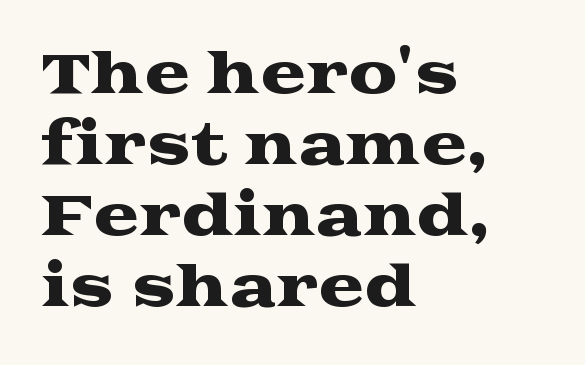
Q: Is the text italic (slanted)? A: No, it is upright.
Q: Is the typeface a serif or a sans-serif typeface? A: Serif.
Q: Is the text underlined? A: No.
Q: How is the paragraph aligned? A: Left-aligned.
Q: Is the spacing between letters normal or unusually wide? A: Normal.
Q: Is the spacing between lines tight, normal or loose? A: Normal.
Q: Width (condensed, normal, or wide)? A: Wide.
Q: Stroke contrast? A: Medium.
Q: x-height? A: Medium.
Q: Monospaced? A: No.
